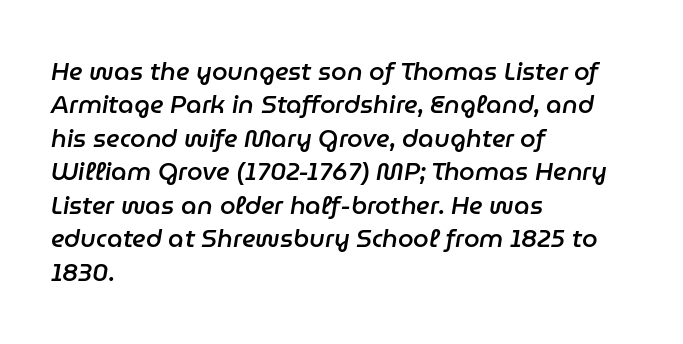
{"italic": "yes", "lean": "right", "slant_degrees": 9, "bold": "semi", "underline": "no", "align": "left", "line_spacing": "normal", "line_spacing_ratio": 1.34, "letter_spacing": "normal", "letter_spacing_em": 0.0, "glyph_px": 25}
